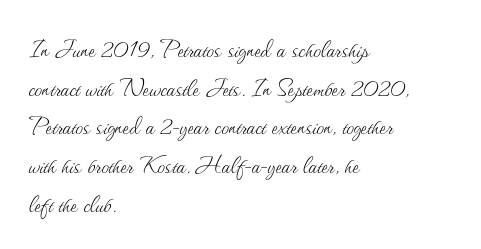
{"bold": "no", "weight": "thin", "width": "normal", "stroke_contrast": "medium", "x_height": "small", "monospaced": "no", "underline": "no", "align": "left", "line_spacing": "normal", "line_spacing_ratio": 1.29, "letter_spacing": "normal", "letter_spacing_em": 0.0, "glyph_px": 30}
